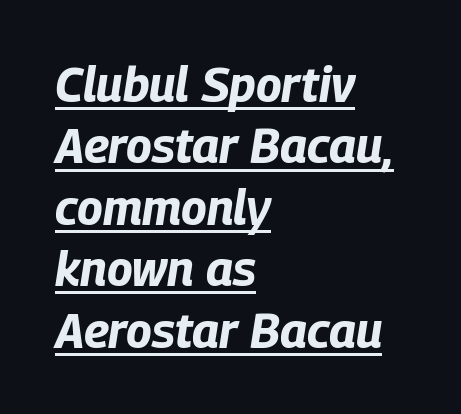
The image shows 48 px bold, condensed type, italic (leaning right); set left-aligned, normal line spacing (1.28x), normal letter spacing, underlined; low stroke contrast and a large x-height.
